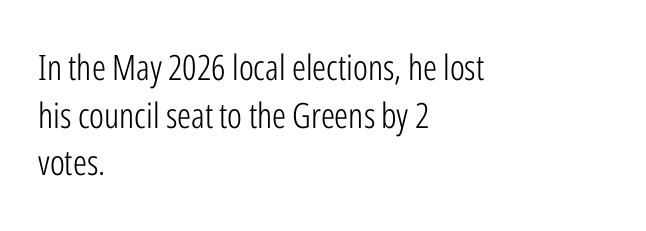
{"serif": "no", "italic": "no", "bold": "no", "weight": "light", "width": "condensed", "stroke_contrast": "low", "x_height": "medium", "monospaced": "no", "underline": "no", "align": "left", "line_spacing": "normal", "line_spacing_ratio": 1.36, "letter_spacing": "normal", "letter_spacing_em": 0.0, "glyph_px": 35}
